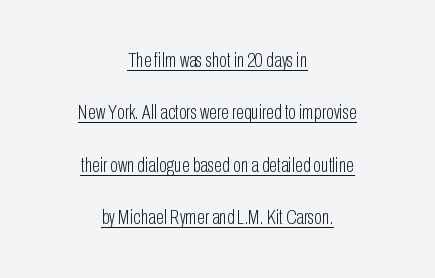
The image shows 21 px text type, upright; set centered, loose line spacing (2.5x), normal letter spacing, underlined.
